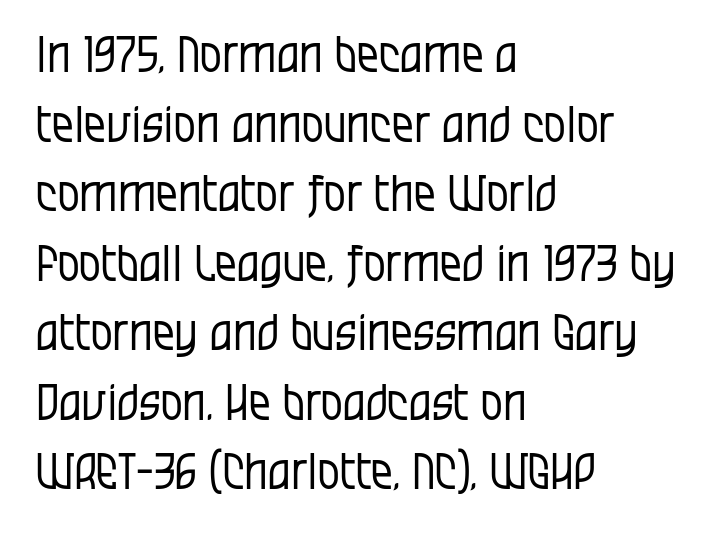
The image shows 49 px regular-weight, condensed sans-serif type, upright; set left-aligned, normal line spacing (1.42x), normal letter spacing, not underlined; low stroke contrast and a large x-height.
